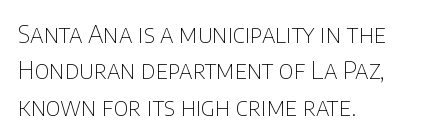
The foot of each line stays bare and open. These lines stack with their left ends in a neat column. Italic: no, the glyphs are upright roman. These lines sit exactly where default settings would place them.
